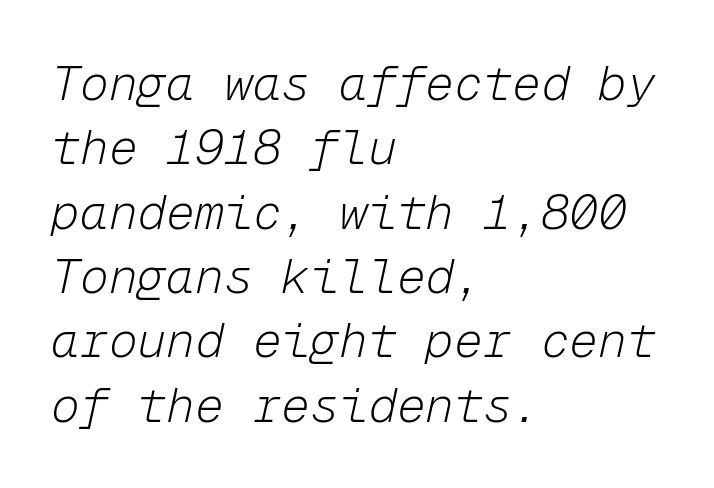
The image shows 48 px light type, italic (leaning right), monospaced; set left-aligned, normal line spacing (1.34x), normal letter spacing, not underlined; low stroke contrast and a medium x-height.
